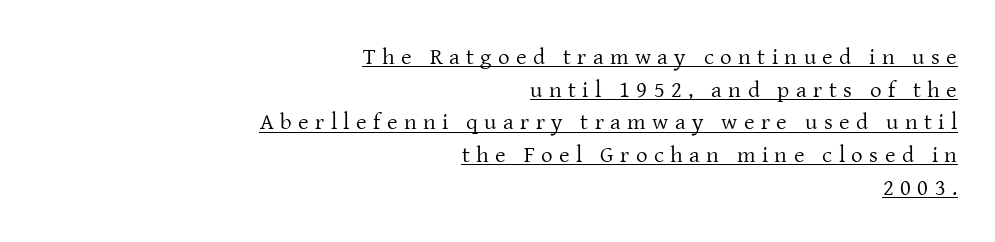
The image shows 23 px text type, upright; set right-aligned, normal line spacing (1.42x), unusually wide letter spacing (+0.28 em), underlined.
